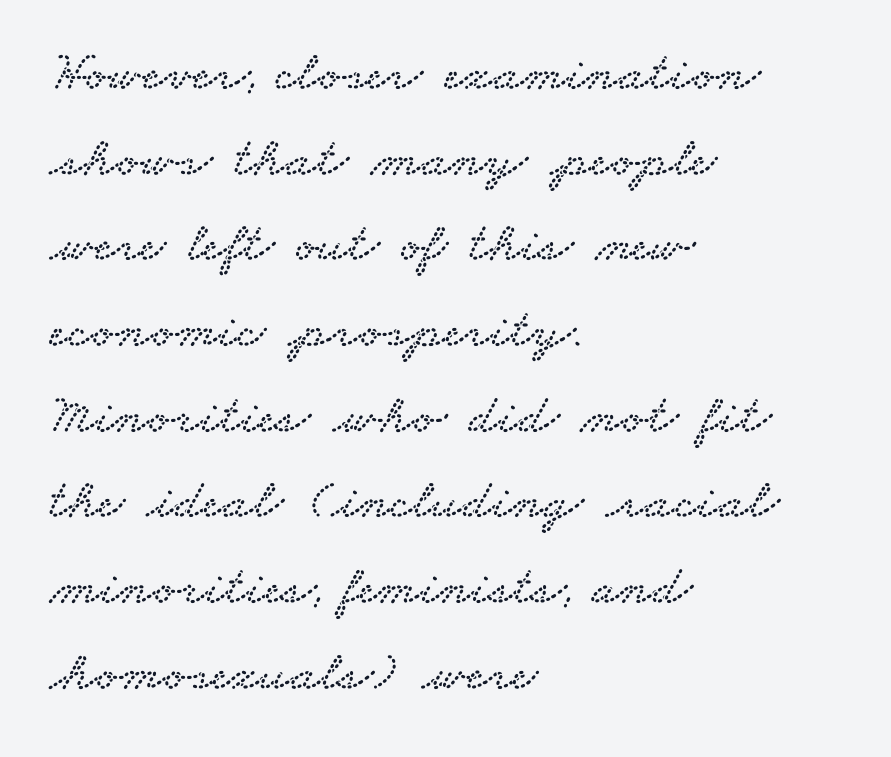
The image shows 56 px wide type; set left-aligned, normal line spacing (1.53x), normal letter spacing, not underlined; low stroke contrast and a small x-height.
